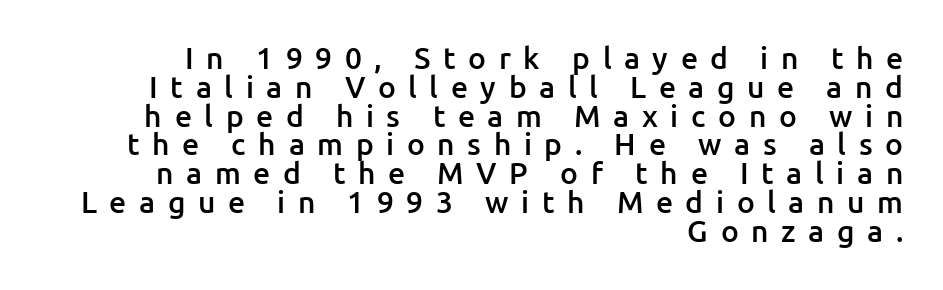
{"serif": "no", "italic": "no", "bold": "semi", "weight": "semibold", "width": "normal", "stroke_contrast": "low", "x_height": "medium", "monospaced": "no", "underline": "no", "align": "right", "line_spacing": "tight", "line_spacing_ratio": 0.96, "letter_spacing": "wide", "letter_spacing_em": 0.42, "glyph_px": 30}
